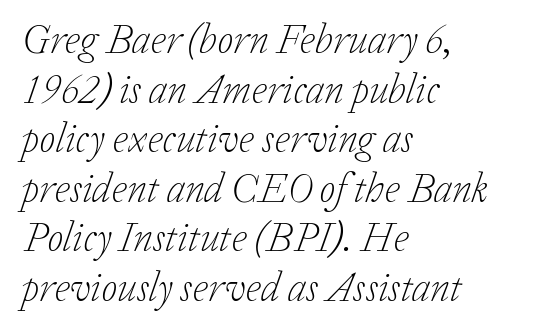
Q: Is the text bold? A: No.
Q: Is the text italic (slanted)? A: Yes, it leans right by about 20 degrees.
Q: Is the typeface a serif or a sans-serif typeface? A: Serif.
Q: Is the text underlined? A: No.
Q: How is the paragraph aligned? A: Left-aligned.
Q: Is the spacing between letters normal or unusually wide? A: Normal.
Q: Width (condensed, normal, or wide)? A: Normal.
Q: Stroke contrast? A: Low.
Q: x-height? A: Medium.
Q: Monospaced? A: No.
